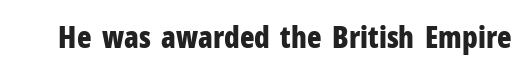
Q: Is the text bold? A: Yes.
Q: Is the text italic (slanted)? A: No, it is upright.
Q: Is the typeface a serif or a sans-serif typeface? A: Sans-serif.
Q: Is the text underlined? A: No.
Q: Is the spacing between letters normal or unusually wide? A: Normal.
Q: Width (condensed, normal, or wide)? A: Condensed.
Q: Stroke contrast? A: Low.
Q: x-height? A: Medium.
Q: Monospaced? A: No.
